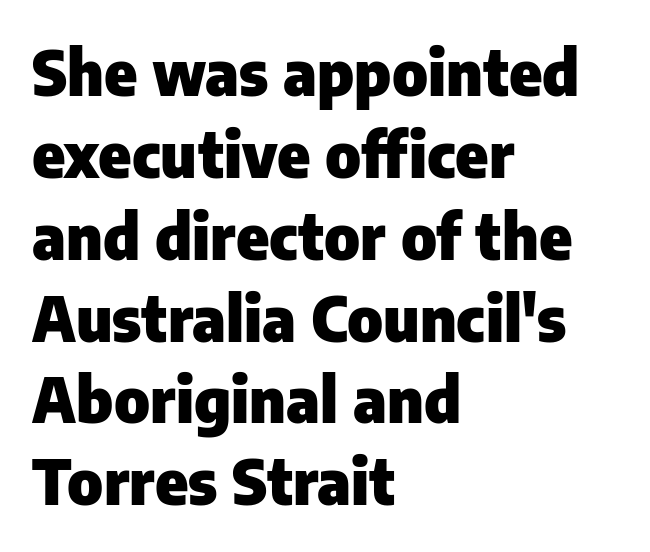
Every letter is thick-stroked: bold, no question. The space directly below the letters is spotless. Looks like regular typesetting: each glyph gets only the width it needs. These lines are composed in type without serifs.
